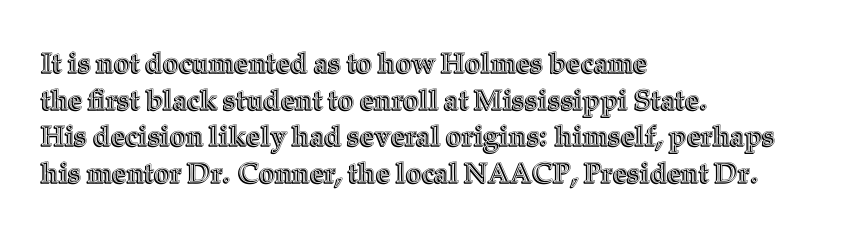
The image shows 28 px text type, upright; set left-aligned, normal line spacing (1.31x), normal letter spacing, not underlined; a medium x-height.
